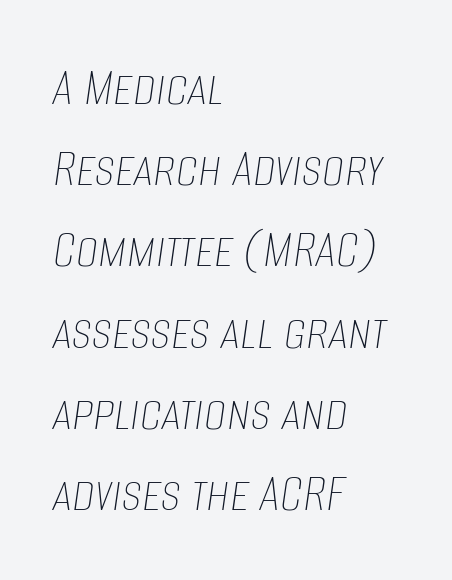
The image shows 56 px thin, condensed type, italic (leaning right); set left-aligned, normal line spacing (1.45x), normal letter spacing, not underlined; low stroke contrast and a large x-height.
